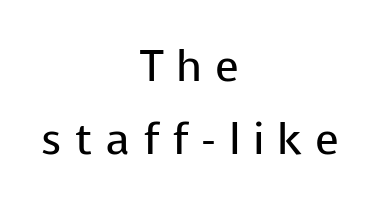
{"serif": "no", "italic": "no", "bold": "no", "weight": "regular", "width": "normal", "stroke_contrast": "low", "x_height": "medium", "monospaced": "no", "underline": "no", "align": "center", "line_spacing": "normal", "line_spacing_ratio": 1.67, "letter_spacing": "wide", "letter_spacing_em": 0.29, "glyph_px": 44}
